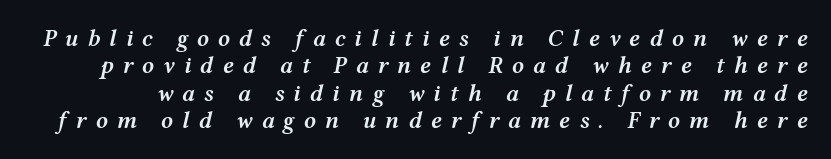
These lines have a slow, spaced-out rhythm from letter to letter. The glyphs look as if they've been sheared to an angle. Unmarked baselines from the first word to the last. A bit beefed up — I'd call it semibold rather than bold. Honestly, the rows look squashed on top of each other.
